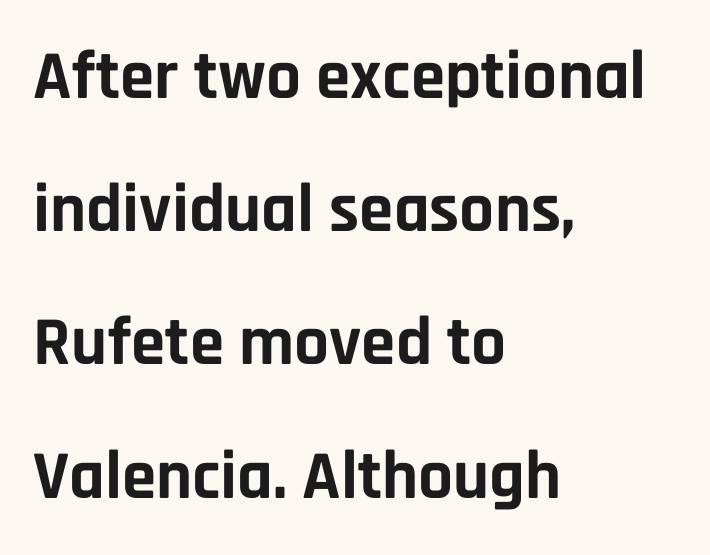
Nobody touched the tracking dial on this one. Heavy-handed strokes throughout: this text is bold. Any mark beneath the type? The region is blank. Posture: vertical. What kind of face is this? One without serifs — a sans. One-word summary of the alignment: left.
